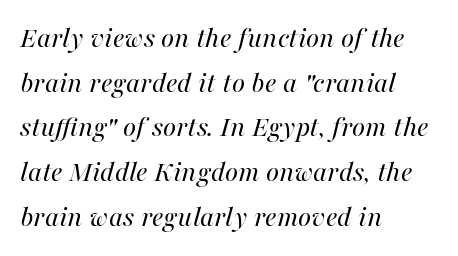
The image shows 30 px regular-weight type, italic (leaning right); set left-aligned, normal line spacing (1.49x), normal letter spacing, not underlined; high stroke contrast and a medium x-height.
